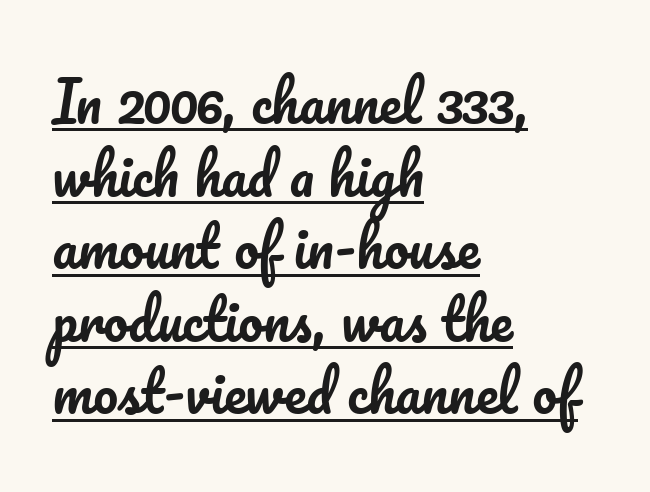
{"width": "normal", "stroke_contrast": "low", "x_height": "small", "monospaced": "no", "underline": "yes", "align": "left", "line_spacing": "normal", "line_spacing_ratio": 1.32, "letter_spacing": "normal", "letter_spacing_em": 0.0, "glyph_px": 55}
